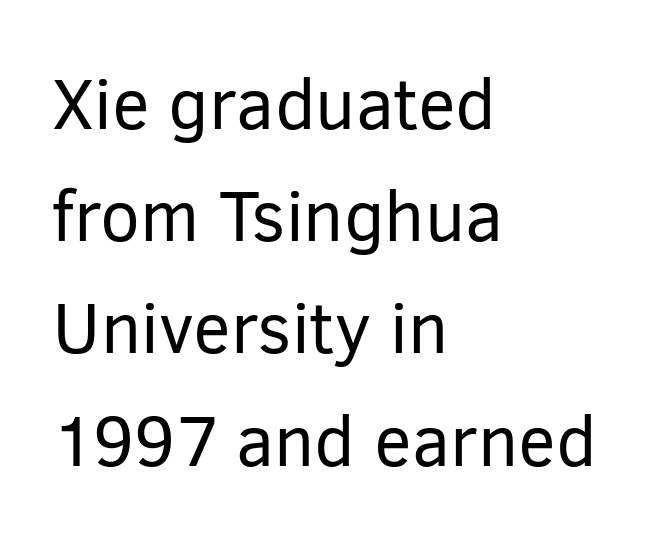
The image shows 71 px regular-weight sans-serif type, upright; set left-aligned, normal line spacing (1.58x), normal letter spacing, not underlined; low stroke contrast and a medium x-height.
